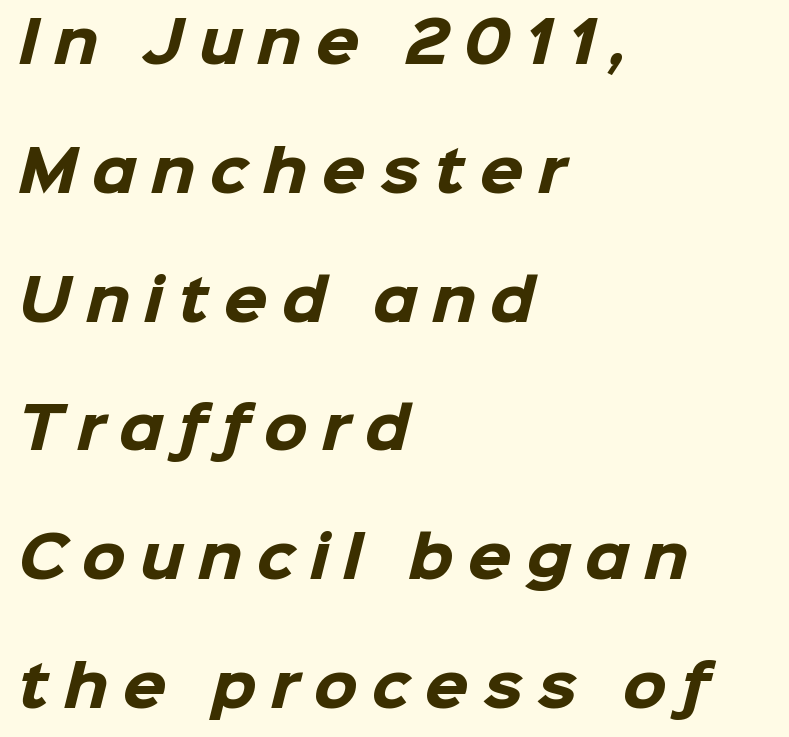
The image shows 56 px heavy sans-serif type; set left-aligned, loose line spacing (2.3x), unusually wide letter spacing (+0.26 em), not underlined; low stroke contrast and a medium x-height.
